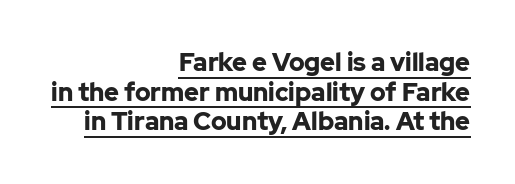
The image shows 25 px bold type, upright; set right-aligned, line spacing 1.19x, normal letter spacing, underlined.
